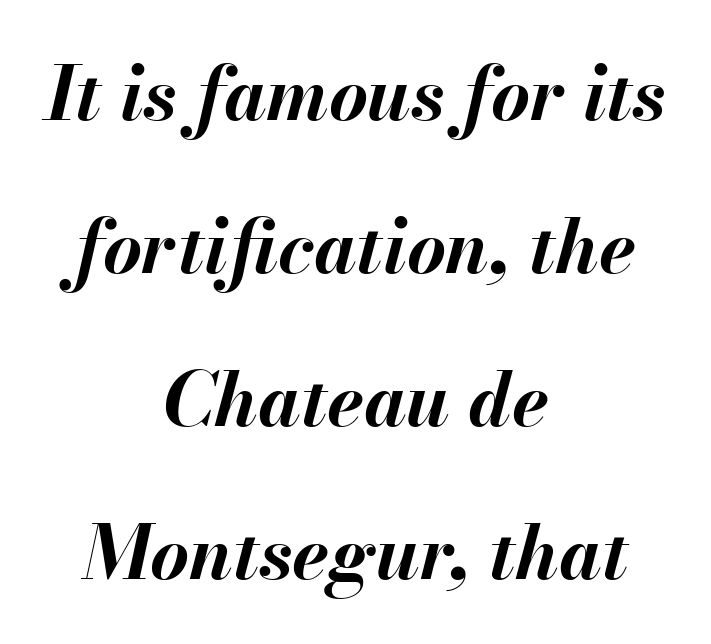
Q: Is the text bold? A: Yes.
Q: Is the text italic (slanted)? A: Yes, it leans right by about 13 degrees.
Q: Is the text underlined? A: No.
Q: How is the paragraph aligned? A: Centered.
Q: Is the spacing between letters normal or unusually wide? A: Normal.
Q: Is the spacing between lines tight, normal or loose? A: Loose.
Q: Width (condensed, normal, or wide)? A: Normal.
Q: Stroke contrast? A: Medium.
Q: x-height? A: Small.
Q: Monospaced? A: No.
